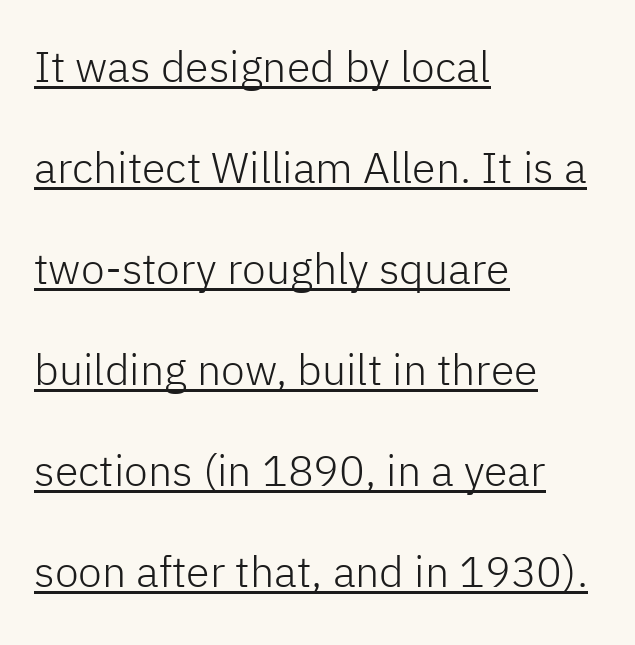
Nothing unusual about the tracking: characters are spaced as the font intends. The compositor pushed each line to the left boundary. Quick note: not italic, upright. Look at the bottom of the vertical strokes: they stop flat, with no serifs.
